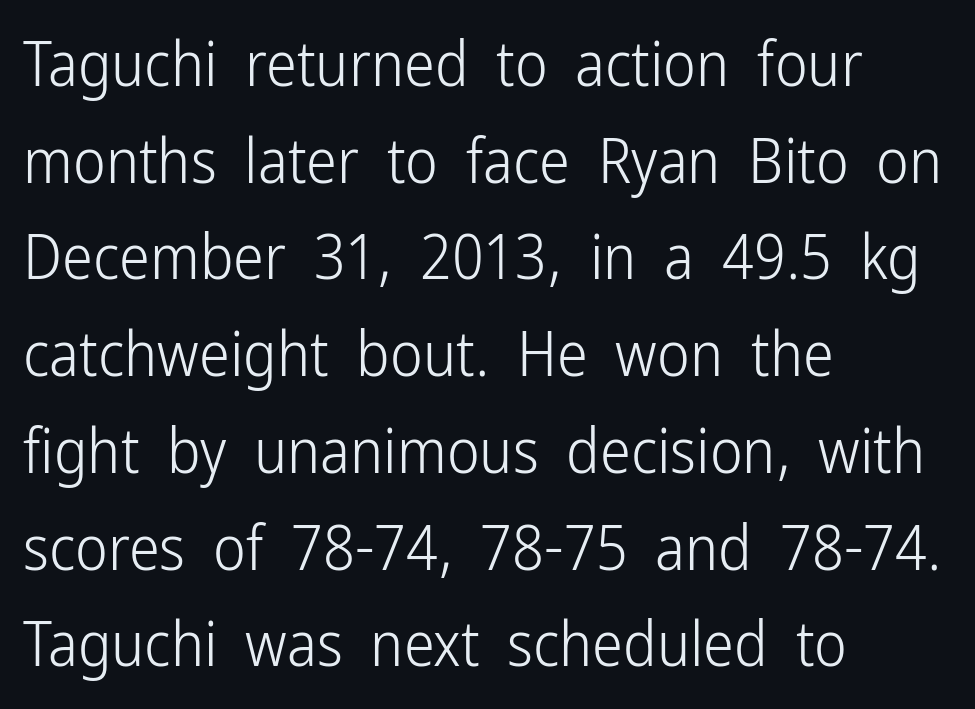
{"serif": "no", "italic": "no", "bold": "no", "weight": "light", "width": "condensed", "stroke_contrast": "low", "x_height": "medium", "monospaced": "no", "underline": "no", "align": "left", "line_spacing": "normal", "line_spacing_ratio": 1.56, "letter_spacing": "normal", "letter_spacing_em": 0.0, "glyph_px": 62}
